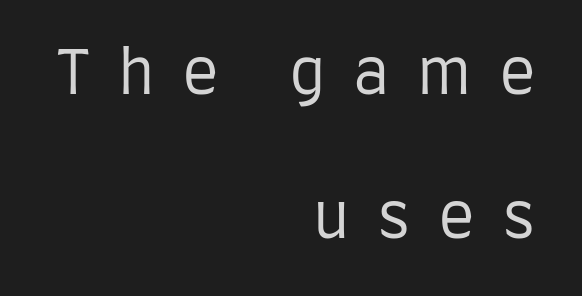
Q: Is the text bold? A: No.
Q: Is the text italic (slanted)? A: No, it is upright.
Q: Is the typeface a serif or a sans-serif typeface? A: Sans-serif.
Q: Is the text underlined? A: No.
Q: How is the paragraph aligned? A: Right-aligned.
Q: Is the spacing between letters normal or unusually wide? A: Unusually wide.
Q: Is the spacing between lines tight, normal or loose? A: Loose.
Q: Width (condensed, normal, or wide)? A: Condensed.
Q: Stroke contrast? A: Low.
Q: x-height? A: Large.
Q: Monospaced? A: No.
